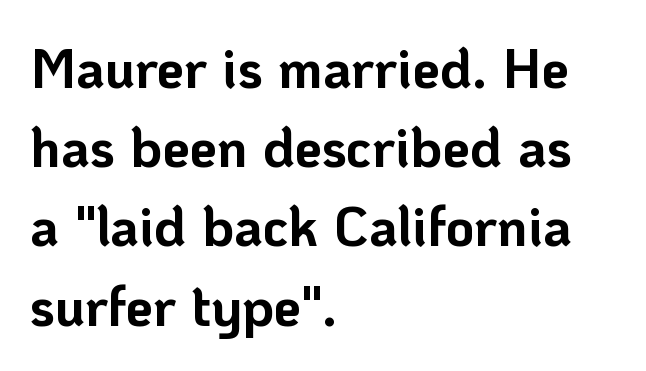
{"serif": "no", "italic": "no", "bold": "yes", "weight": "bold", "width": "normal", "stroke_contrast": "low", "x_height": "medium", "monospaced": "no", "underline": "no", "align": "left", "line_spacing": "normal", "line_spacing_ratio": 1.44, "letter_spacing": "normal", "letter_spacing_em": 0.0, "glyph_px": 55}
